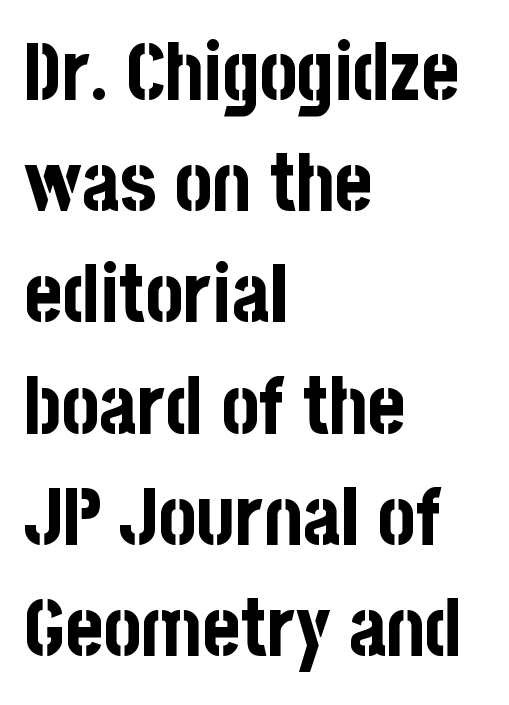
Q: Is the text bold? A: Yes.
Q: Is the text italic (slanted)? A: No, it is upright.
Q: Is the typeface a serif or a sans-serif typeface? A: Sans-serif.
Q: Is the text underlined? A: No.
Q: How is the paragraph aligned? A: Left-aligned.
Q: Is the spacing between letters normal or unusually wide? A: Normal.
Q: Is the spacing between lines tight, normal or loose? A: Normal.
Q: Width (condensed, normal, or wide)? A: Condensed.
Q: Stroke contrast? A: Low.
Q: x-height? A: Large.
Q: Monospaced? A: No.
